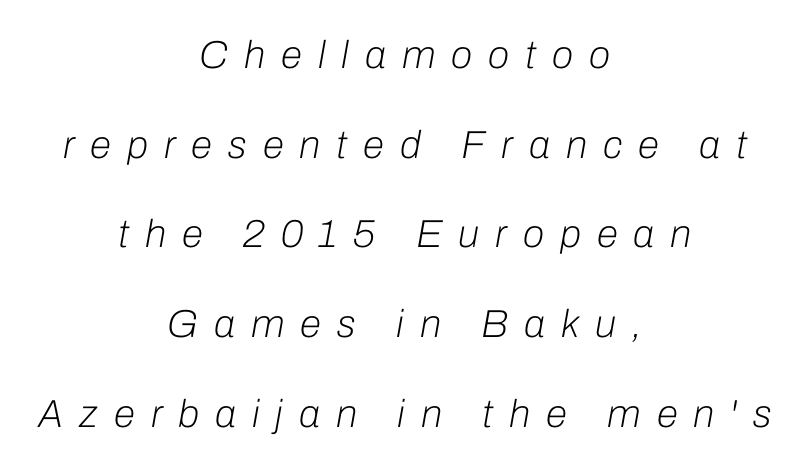
The image shows 39 px light type, italic (leaning right); set centered, loose line spacing (2.3x), unusually wide letter spacing (+0.41 em), not underlined; low stroke contrast and a medium x-height.
